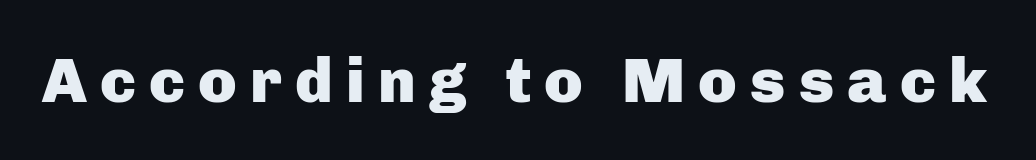
The image shows 63 px heavy sans-serif type, upright; set unusually wide letter spacing (+0.21 em), not underlined; low stroke contrast and a medium x-height.
